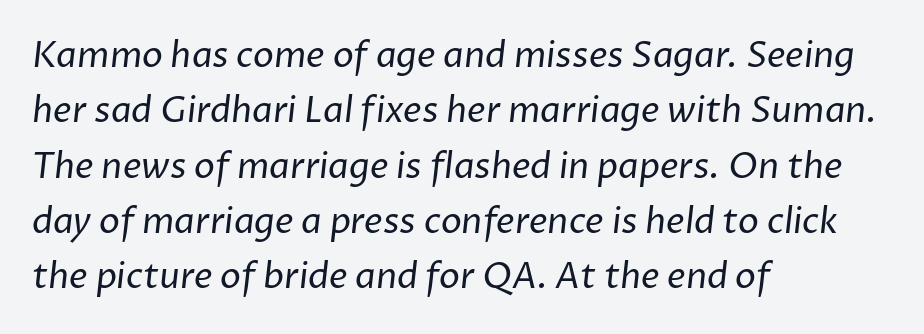
The image shows 35 px regular-weight sans-serif type; set left-aligned, normal line spacing (1.58x), normal letter spacing, not underlined; low stroke contrast and a medium x-height.
